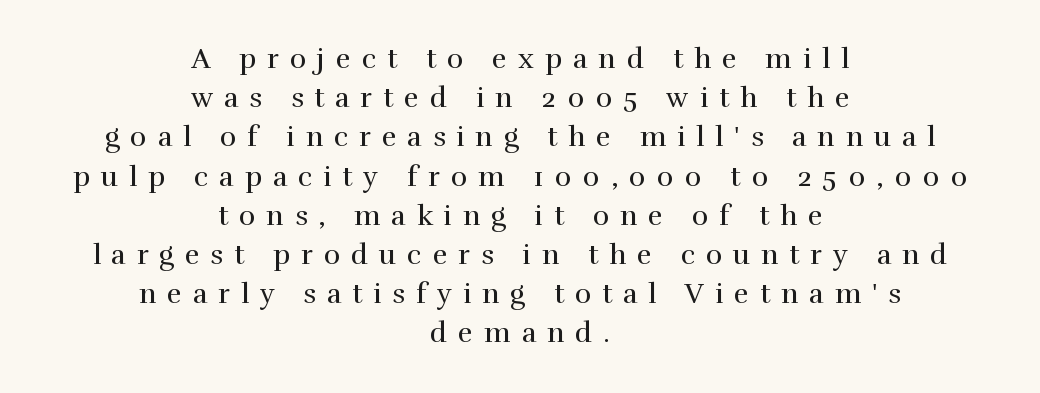
The typesetter chose a symmetrical, centered arrangement here. Each letter keeps its own natural width here, so spacing adapts to shape. Vertical spacing — default. The letters carry serifs — small finishing strokes at the ends of their stems.
